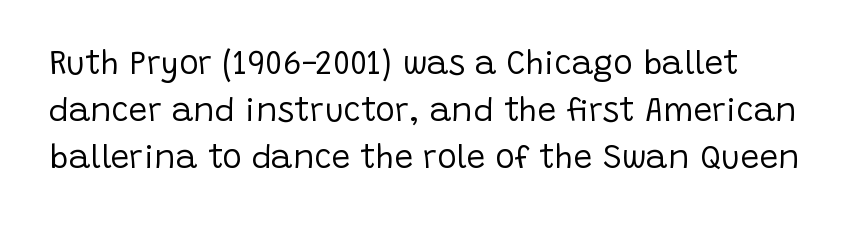
This reads as an unemphasized weight, regular at the heaviest. Glyph-to-glyph distance matches everyday printed text. What kind of face is this? One without serifs — a sans. What's the leading like? Ordinary, nothing unusual. A bare baseline throughout the passage.
